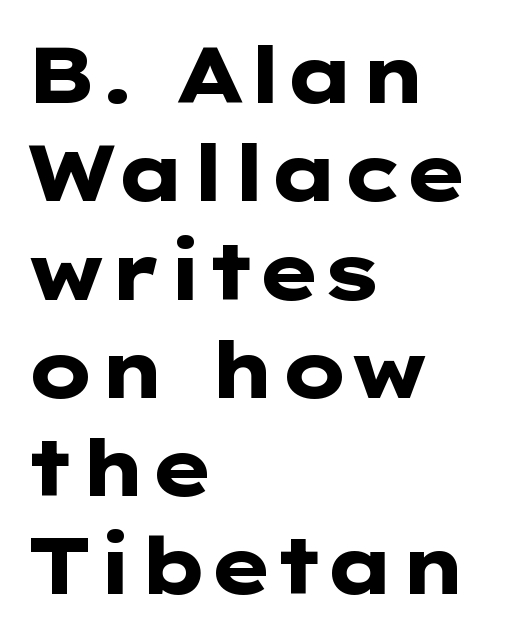
Q: Is the text bold? A: Yes.
Q: Is the text italic (slanted)? A: No, it is upright.
Q: Is the typeface a serif or a sans-serif typeface? A: Sans-serif.
Q: Is the text underlined? A: No.
Q: How is the paragraph aligned? A: Left-aligned.
Q: Is the spacing between letters normal or unusually wide? A: Normal.
Q: Is the spacing between lines tight, normal or loose? A: Normal.
Q: Width (condensed, normal, or wide)? A: Wide.
Q: Stroke contrast? A: Low.
Q: x-height? A: Medium.
